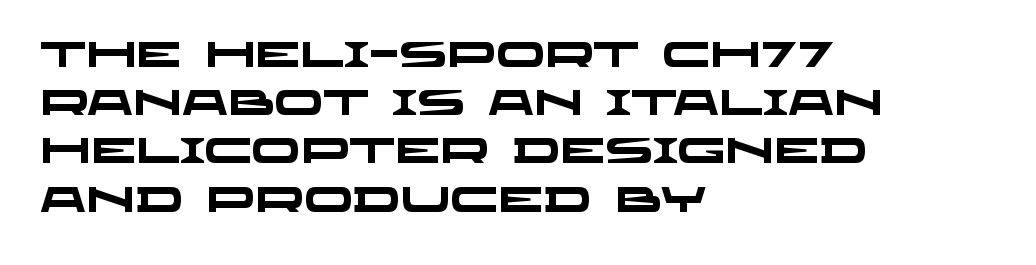
A typesetter would call this proportional, since set widths differ per character. Does the type have serifs? No, each stem ends abruptly. Normally led — the rows are evenly, conventionally spaced. Layout note: lines flush left. How heavy is the stroke? Heavy — this is a bold. The words here are not underlined.
